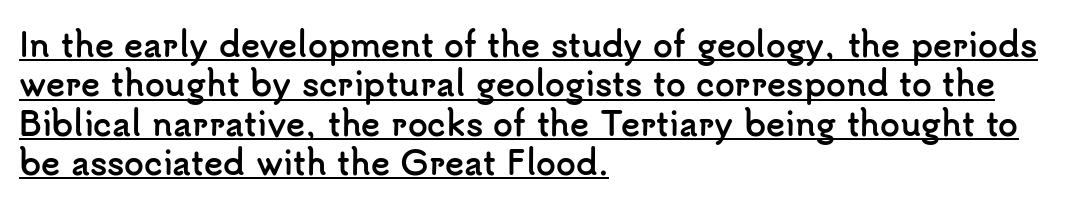
{"serif": "no", "italic": "no", "bold": "yes", "weight": "semibold", "width": "normal", "stroke_contrast": "low", "x_height": "small", "monospaced": "no", "underline": "yes", "align": "left", "line_spacing_ratio": 1.23, "letter_spacing": "normal", "letter_spacing_em": 0.0, "glyph_px": 32}
